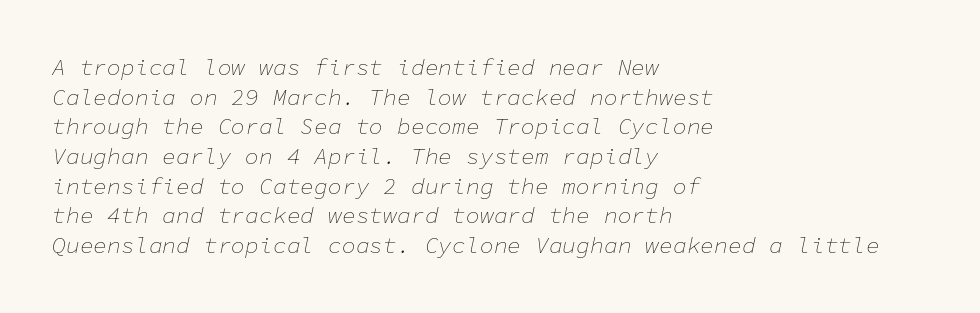
The image shows 23 px text type, italic (leaning right); set left-aligned, normal line spacing (1.29x), normal letter spacing, not underlined.
